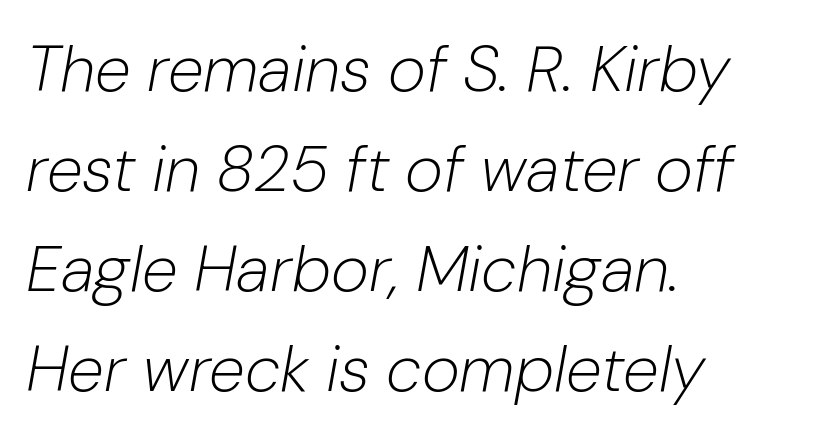
The image shows 65 px light type, italic (leaning right); set left-aligned, normal line spacing (1.54x), normal letter spacing, not underlined; low stroke contrast and a medium x-height.
